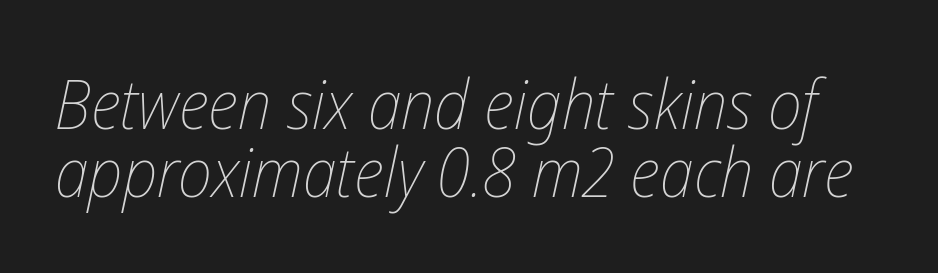
Q: Is the text bold? A: No.
Q: Is the text italic (slanted)? A: Yes, it leans right by about 12 degrees.
Q: Is the text underlined? A: No.
Q: Is the spacing between letters normal or unusually wide? A: Normal.
Q: Is the spacing between lines tight, normal or loose? A: Tight.
Q: Width (condensed, normal, or wide)? A: Condensed.
Q: Stroke contrast? A: Low.
Q: x-height? A: Medium.
Q: Monospaced? A: No.
